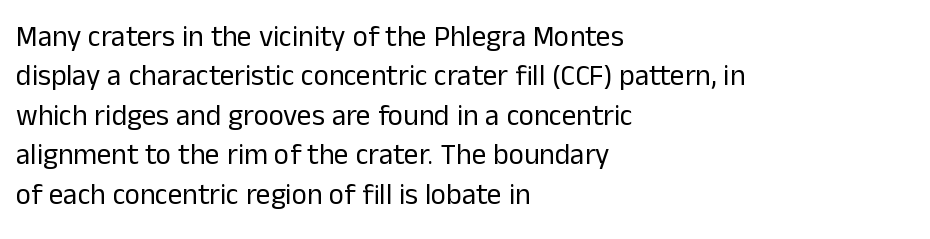
The image shows 29 px regular-weight sans-serif type, upright; set left-aligned, normal line spacing (1.36x), normal letter spacing, not underlined; low stroke contrast and a medium x-height.
